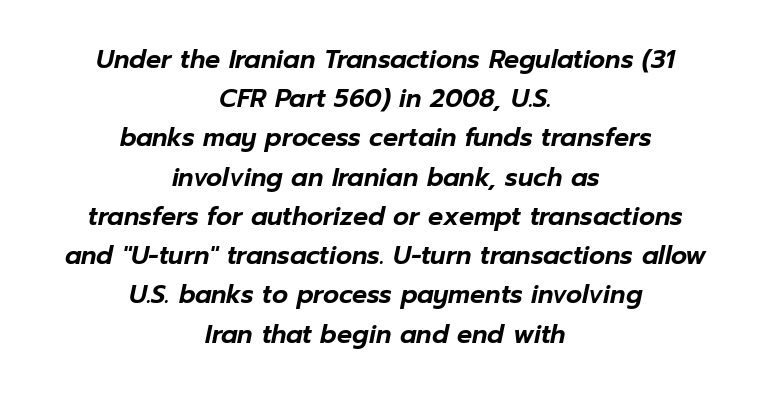
Q: Is the text italic (slanted)? A: Yes, it leans right by about 12 degrees.
Q: Is the text underlined? A: No.
Q: How is the paragraph aligned? A: Centered.
Q: Is the spacing between letters normal or unusually wide? A: Normal.
Q: Is the spacing between lines tight, normal or loose? A: Normal.
